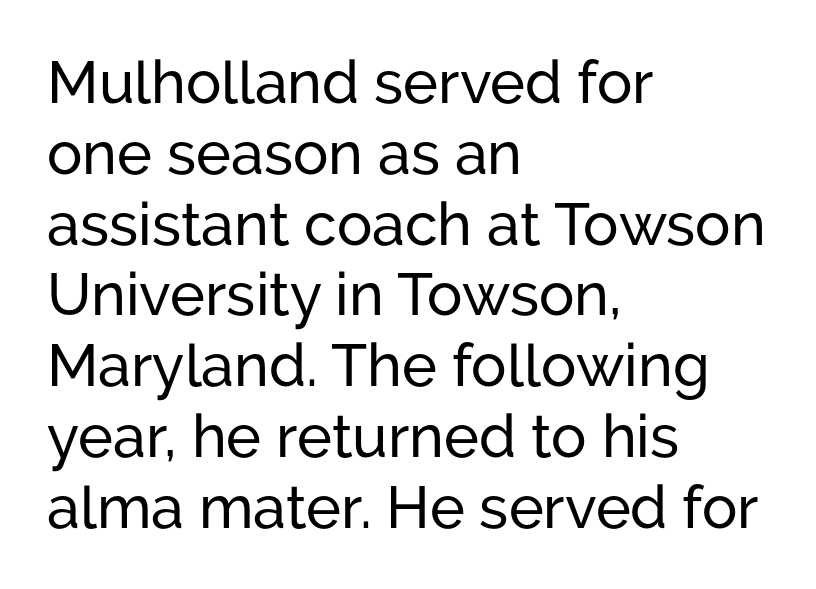
The glyphs are unaccompanied by any horizontal stroke below them. The rendering keeps characters at their native spacing. Do the letters lean? They stand straight. Every row of glyphs begins at an identical x-position on the left. The glyphs in this specimen are sans serif.
